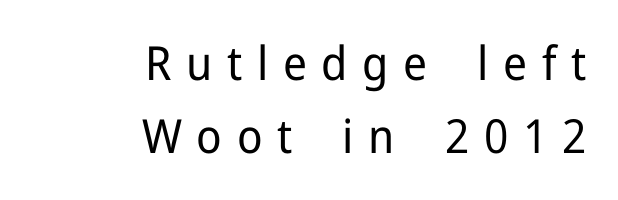
{"serif": "no", "italic": "no", "bold": "no", "weight": "regular", "width": "normal", "stroke_contrast": "low", "x_height": "medium", "monospaced": "no", "underline": "no", "align": "right", "line_spacing": "normal", "line_spacing_ratio": 1.56, "letter_spacing": "wide", "letter_spacing_em": 0.31, "glyph_px": 47}
